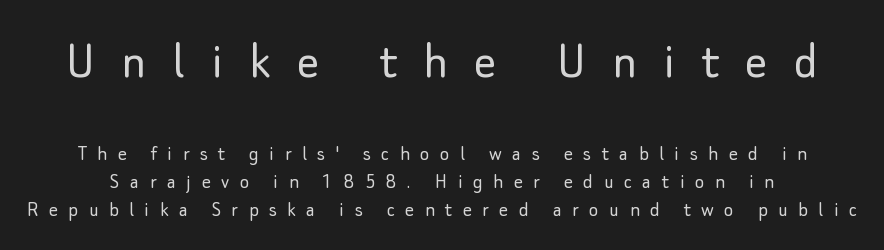
The image shows 55 px light sans-serif type, upright; set normal line spacing (1.26x), unusually wide letter spacing (+0.48 em), not underlined; the first (top) block is 2.5x larger; low stroke contrast and a small x-height.
